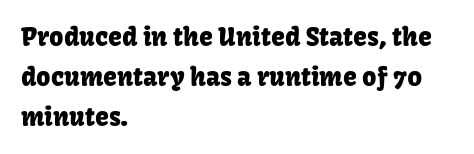
Q: Is the text italic (slanted)? A: No, it is upright.
Q: Is the text underlined? A: No.
Q: How is the paragraph aligned? A: Left-aligned.
Q: Is the spacing between letters normal or unusually wide? A: Normal.
Q: Is the spacing between lines tight, normal or loose? A: Normal.
